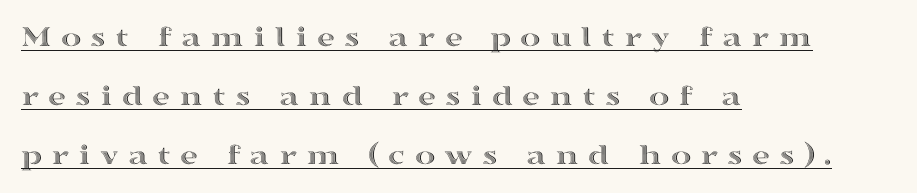
Q: Is the text italic (slanted)? A: No, it is upright.
Q: Is the text underlined? A: Yes.
Q: How is the paragraph aligned? A: Left-aligned.
Q: Is the spacing between letters normal or unusually wide? A: Unusually wide.
Q: Is the spacing between lines tight, normal or loose? A: Loose.
Q: Width (condensed, normal, or wide)? A: Wide.
Q: x-height? A: Medium.
Q: Monospaced? A: No.
